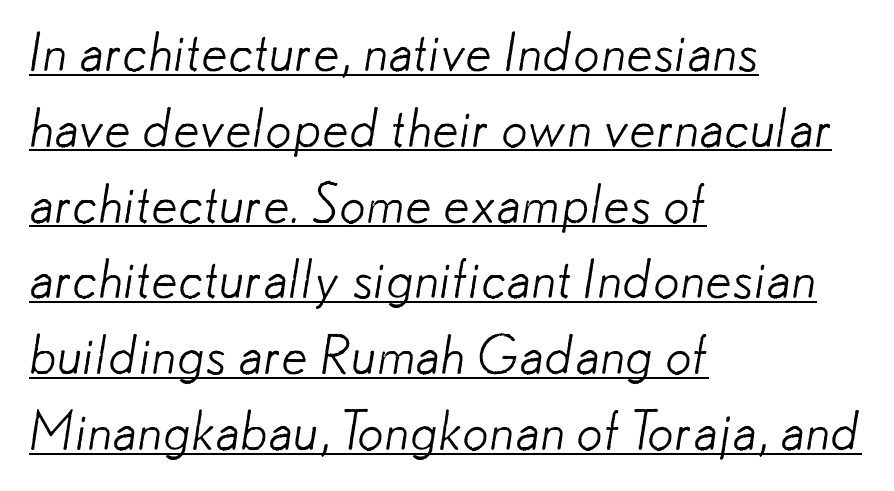
The image shows 53 px light sans-serif type; set left-aligned, normal line spacing (1.43x), normal letter spacing, underlined; low stroke contrast and a small x-height.
